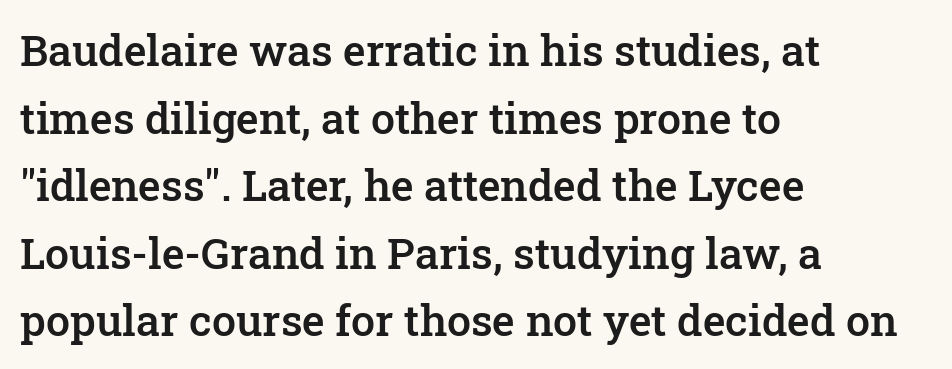
{"serif": "yes", "italic": "no", "bold": "semi", "weight": "semibold", "width": "normal", "stroke_contrast": "low", "x_height": "medium", "monospaced": "no", "underline": "no", "align": "left", "line_spacing": "normal", "line_spacing_ratio": 1.57, "letter_spacing": "normal", "letter_spacing_em": 0.0, "glyph_px": 43}
